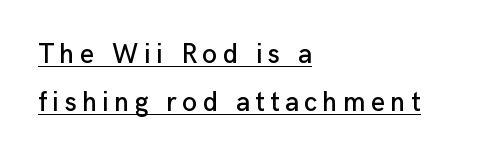
{"italic": "no", "underline": "yes", "align": "left", "line_spacing_ratio": 1.77, "letter_spacing": "wide", "letter_spacing_em": 0.2, "glyph_px": 27}
